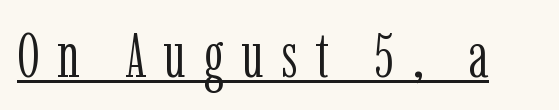
Q: Is the text bold? A: No.
Q: Is the text italic (slanted)? A: No, it is upright.
Q: Is the typeface a serif or a sans-serif typeface? A: Serif.
Q: Is the text underlined? A: Yes.
Q: Is the spacing between letters normal or unusually wide? A: Unusually wide.
Q: Width (condensed, normal, or wide)? A: Condensed.
Q: Stroke contrast? A: Low.
Q: x-height? A: Medium.
Q: Monospaced? A: No.
